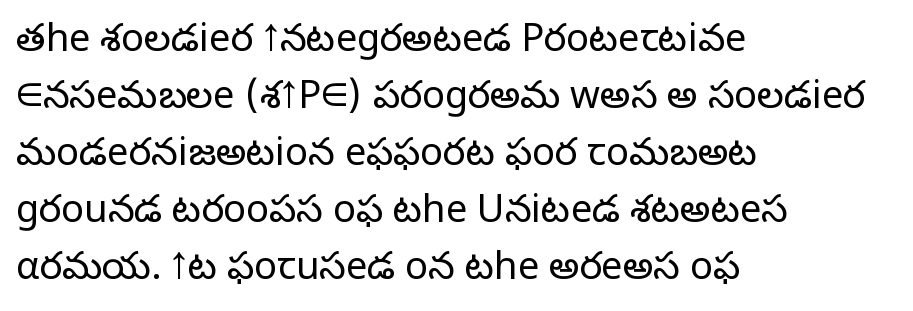
A normal amount of white space separates one row of letters from the next. The lettering holds an erect, upright posture throughout. Any mark beneath the type? The region is blank. Each word holds together tightly as a unit, with standard inter-letter gaps. Think of a printed novel: that variable character pitch is what you see here.
